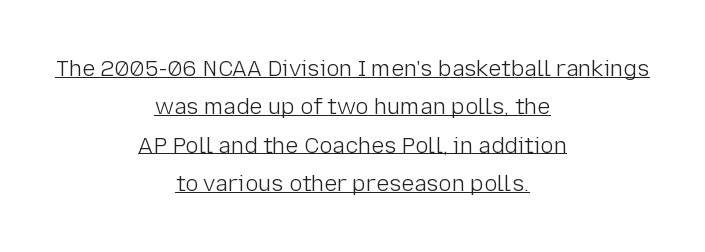
The image shows 22 px text type, upright; set centered, line spacing 1.74x, normal letter spacing, underlined.
